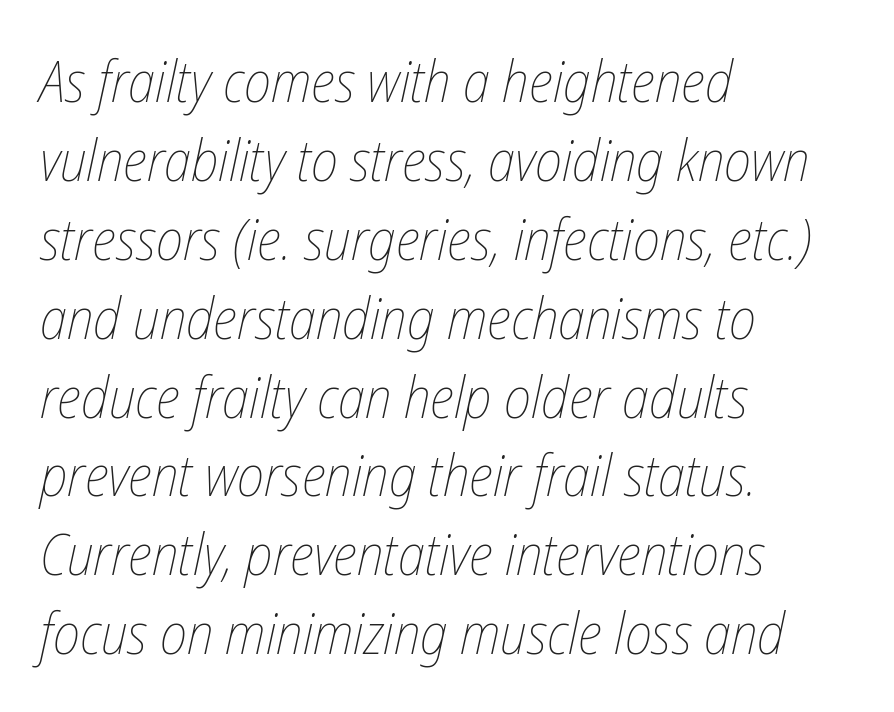
Q: Is the text bold? A: No.
Q: Is the text italic (slanted)? A: Yes, it leans right by about 12 degrees.
Q: Is the text underlined? A: No.
Q: How is the paragraph aligned? A: Left-aligned.
Q: Is the spacing between letters normal or unusually wide? A: Normal.
Q: Is the spacing between lines tight, normal or loose? A: Normal.
Q: Width (condensed, normal, or wide)? A: Condensed.
Q: Stroke contrast? A: Low.
Q: x-height? A: Medium.
Q: Monospaced? A: No.
